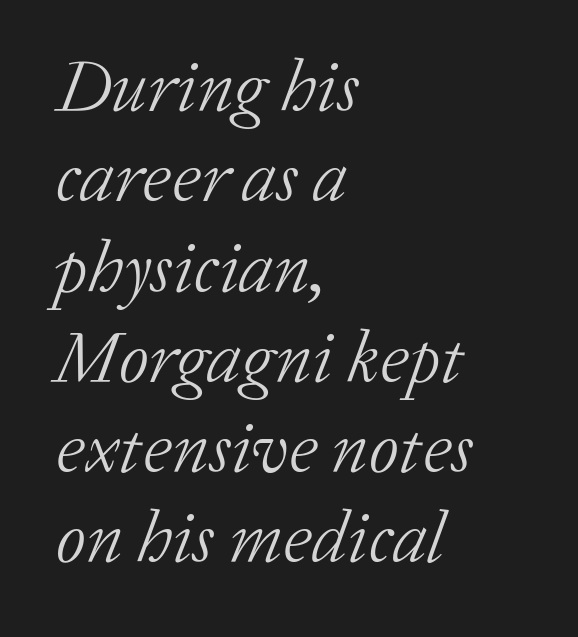
Vertical stems look standard width or narrower in stroke. The glyphs in this specimen are seriffed. The text block is weighted toward the left margin, trailing off unevenly rightward. Unmarked baselines from the first word to the last.
